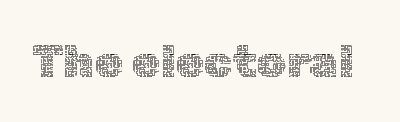
{"italic": "no", "bold": "no", "weight": "thin", "width": "normal", "x_height": "medium", "monospaced": "no", "underline": "no", "letter_spacing": "normal", "letter_spacing_em": 0.0, "glyph_px": 46}
